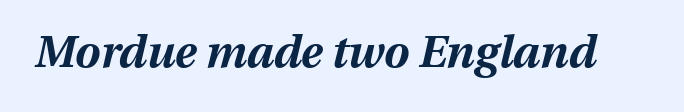
{"italic": "yes", "lean": "right", "slant_degrees": 13, "bold": "yes", "weight": "bold", "width": "normal", "stroke_contrast": "medium", "x_height": "medium", "monospaced": "no", "underline": "no", "letter_spacing": "normal", "letter_spacing_em": 0.0, "glyph_px": 45}
